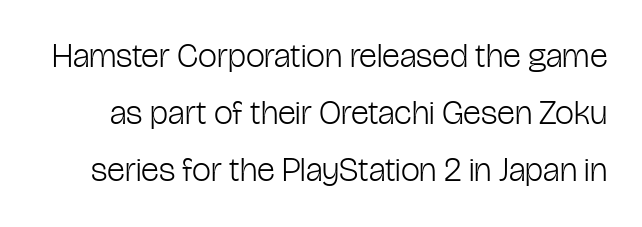
Between one letter and the next there's only the usual sliver of space. Honestly, there is no underline to notice here at all. The space between consecutive lines is moderate. The rendering uses natural spacing where letterforms have individual widths.
